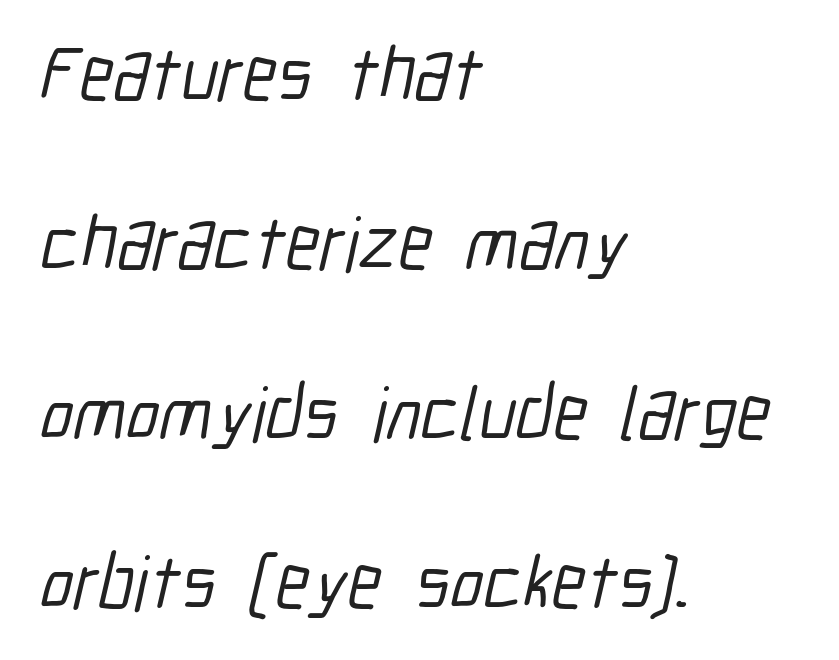
Typeset ragged right — the left edge is the straight one. Compared with typical paragraphs, the rows here are farther apart. Descender tails drop into unmarked territory. Do the characters align in a grid? No, the font is proportional. Tracking here is standard; glyphs follow each other at the usual distance. I'd call this a sans setting — the letters go barefoot.
